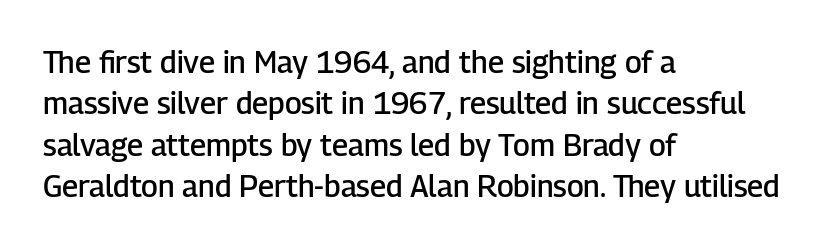
Q: Is the text bold? A: Semi-bold.
Q: Is the text italic (slanted)? A: No, it is upright.
Q: Is the typeface a serif or a sans-serif typeface? A: Sans-serif.
Q: Is the text underlined? A: No.
Q: How is the paragraph aligned? A: Left-aligned.
Q: Is the spacing between letters normal or unusually wide? A: Normal.
Q: Is the spacing between lines tight, normal or loose? A: Normal.
Q: Width (condensed, normal, or wide)? A: Normal.
Q: Stroke contrast? A: Low.
Q: x-height? A: Medium.
Q: Monospaced? A: No.
